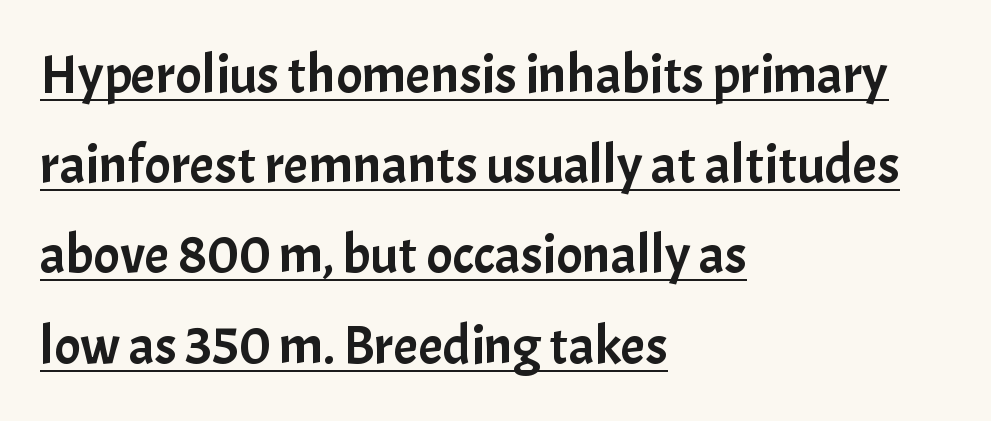
The image shows 55 px sans-serif type, upright; set left-aligned, normal line spacing (1.64x), normal letter spacing, underlined; low stroke contrast and a medium x-height.
